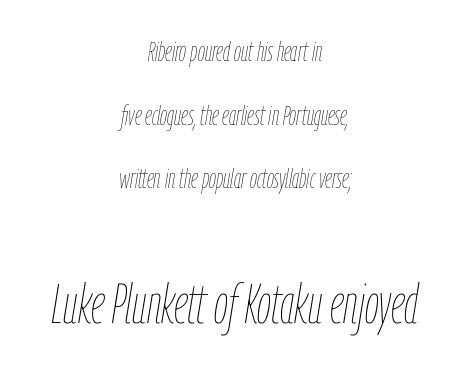
{"italic": "yes", "lean": "right", "slant_degrees": 9, "bold": "no", "weight": "thin", "width": "condensed", "stroke_contrast": "low", "x_height": "medium", "monospaced": "no", "underline": "no", "align": "center", "line_spacing": "loose", "line_spacing_ratio": 2.27, "letter_spacing": "normal", "letter_spacing_em": 0.0, "larger_block": "second", "size_ratio": 2.0, "glyph_px": 56}
